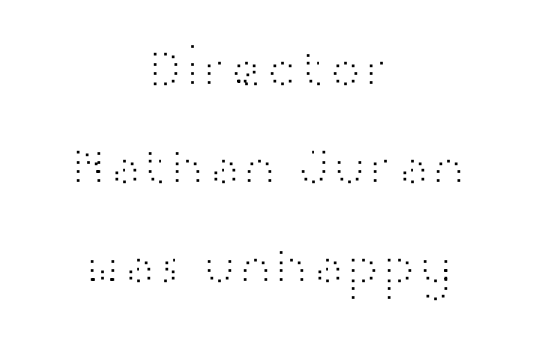
{"serif": "no", "italic": "no", "bold": "no", "weight": "light", "width": "wide", "stroke_contrast": "high", "x_height": "medium", "monospaced": "no", "underline": "no", "align": "center", "line_spacing_ratio": 1.82, "letter_spacing": "normal", "letter_spacing_em": 0.0, "glyph_px": 54}
